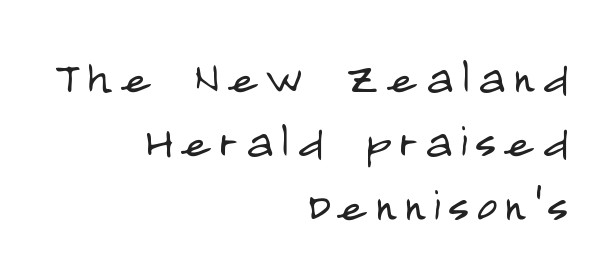
{"serif": "no", "italic": "no", "bold": "no", "weight": "light", "width": "condensed", "stroke_contrast": "low", "x_height": "large", "monospaced": "no", "underline": "no", "align": "right", "line_spacing": "tight", "line_spacing_ratio": 1.14, "glyph_px": 56}
